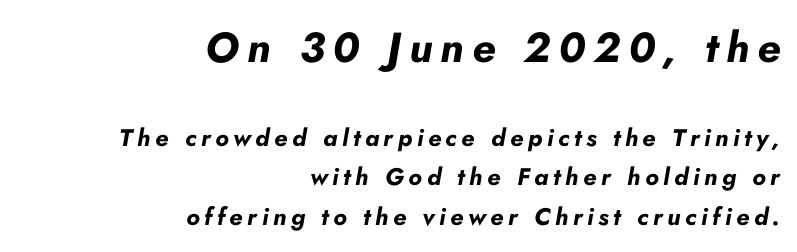
The image shows 42 px bold type, italic (leaning right); set right-aligned, normal line spacing (1.65x), not underlined; the first (top) block is 1.75x larger; low stroke contrast and a small x-height.
